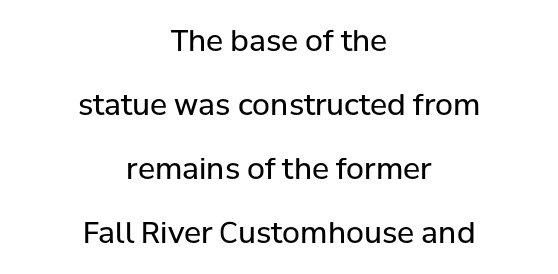
Check the space under the baseline: it is left empty. Font category for this specimen: sans-serif. A typesetter would mark this as roman, not italic. The type is set solid horizontally, with unmodified tracking.
